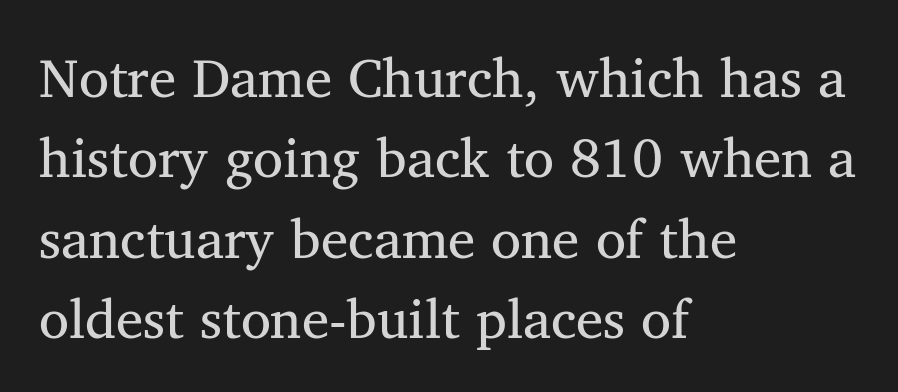
{"serif": "yes", "italic": "no", "bold": "no", "weight": "regular", "width": "normal", "stroke_contrast": "medium", "x_height": "medium", "monospaced": "no", "underline": "no", "align": "left", "line_spacing": "normal", "line_spacing_ratio": 1.46, "letter_spacing": "normal", "letter_spacing_em": 0.0, "glyph_px": 55}
